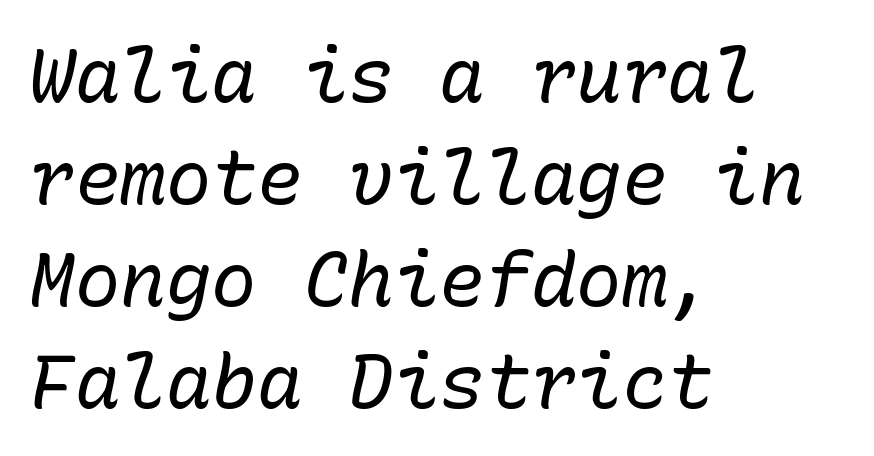
Q: Is the text bold? A: No.
Q: Is the text italic (slanted)? A: Yes, it leans right by about 10 degrees.
Q: Is the text underlined? A: No.
Q: How is the paragraph aligned? A: Left-aligned.
Q: Is the spacing between letters normal or unusually wide? A: Normal.
Q: Is the spacing between lines tight, normal or loose? A: Normal.
Q: Width (condensed, normal, or wide)? A: Normal.
Q: Stroke contrast? A: Low.
Q: x-height? A: Medium.
Q: Monospaced? A: Yes.
